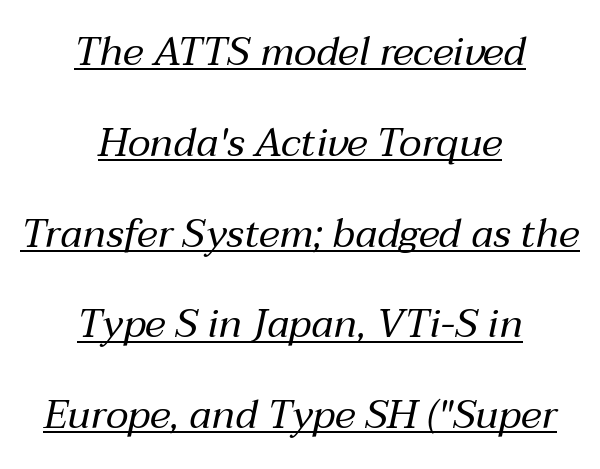
Q: Is the text bold? A: No.
Q: Is the text italic (slanted)? A: Yes, it leans right by about 12 degrees.
Q: Is the text underlined? A: Yes.
Q: How is the paragraph aligned? A: Centered.
Q: Is the spacing between letters normal or unusually wide? A: Normal.
Q: Is the spacing between lines tight, normal or loose? A: Loose.
Q: Width (condensed, normal, or wide)? A: Normal.
Q: Stroke contrast? A: Medium.
Q: x-height? A: Medium.
Q: Monospaced? A: No.
